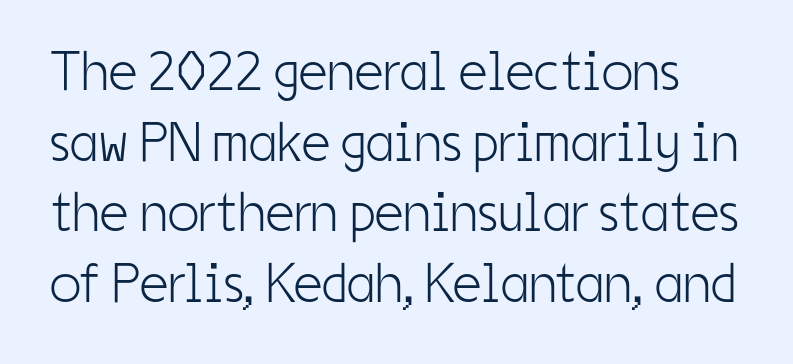
{"serif": "no", "italic": "no", "bold": "no", "weight": "light", "width": "condensed", "stroke_contrast": "low", "x_height": "medium", "monospaced": "no", "underline": "no", "line_spacing": "normal", "line_spacing_ratio": 1.26, "letter_spacing": "normal", "letter_spacing_em": 0.0, "glyph_px": 56}
